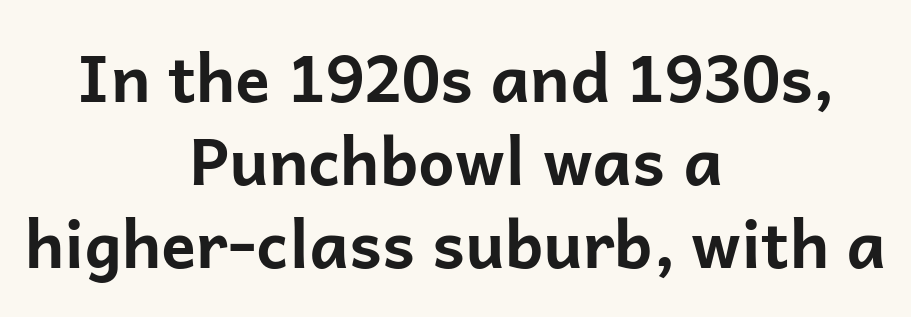
The image shows 65 px bold sans-serif type, upright; set centered, normal line spacing (1.28x), normal letter spacing, not underlined; low stroke contrast and a medium x-height.
